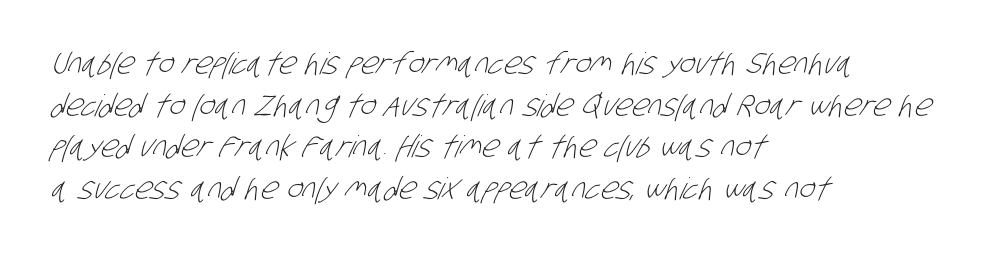
Q: Is the text bold? A: No.
Q: Is the typeface a serif or a sans-serif typeface? A: Sans-serif.
Q: Is the text underlined? A: No.
Q: How is the paragraph aligned? A: Left-aligned.
Q: Is the spacing between letters normal or unusually wide? A: Normal.
Q: Is the spacing between lines tight, normal or loose? A: Normal.
Q: Width (condensed, normal, or wide)? A: Condensed.
Q: Stroke contrast? A: Low.
Q: x-height? A: Large.
Q: Monospaced? A: No.
